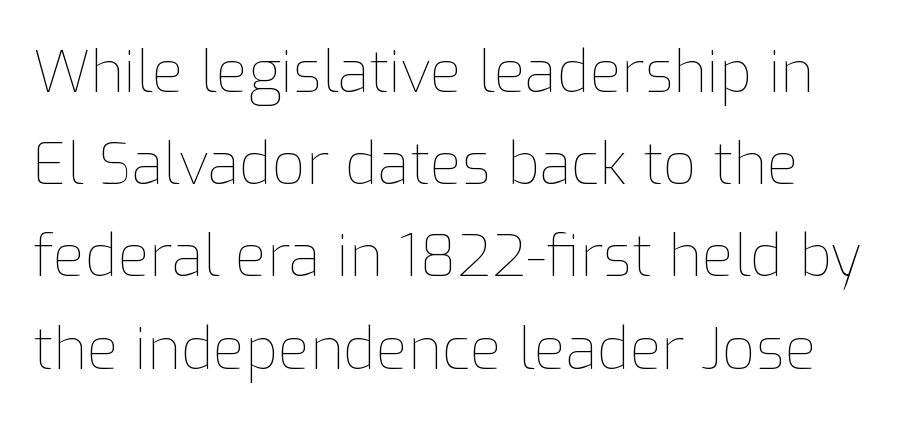
The image shows 58 px thin type, upright; set normal line spacing (1.59x), normal letter spacing, not underlined; low stroke contrast and a medium x-height.
